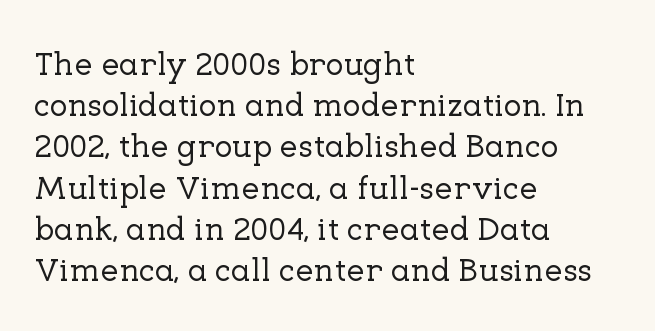
The image shows 33 px serif type, upright; set left-aligned, normal line spacing (1.25x), normal letter spacing, not underlined; low stroke contrast and a medium x-height.
